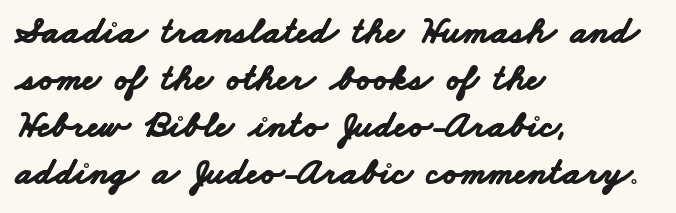
{"serif": "no", "bold": "yes", "weight": "bold", "width": "wide", "stroke_contrast": "low", "x_height": "small", "monospaced": "no", "underline": "no", "align": "left", "line_spacing_ratio": 1.24, "letter_spacing": "normal", "letter_spacing_em": 0.0, "glyph_px": 38}
